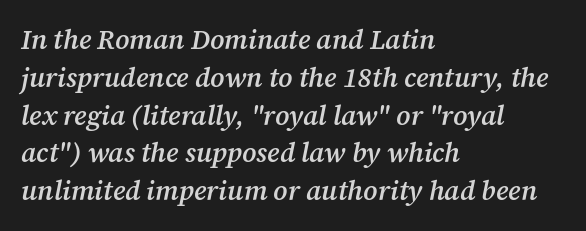
The image shows 27 px text type, italic (leaning right); set left-aligned, normal line spacing (1.4x), normal letter spacing, not underlined.
